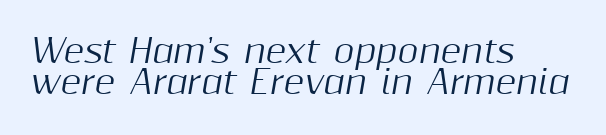
Does the leading feel generous? Not at all — it's pinched. In terms of letterspacing, this is plain default setting. Any mark beneath the type? The region is blank. A typesetter would mark this as italic.
